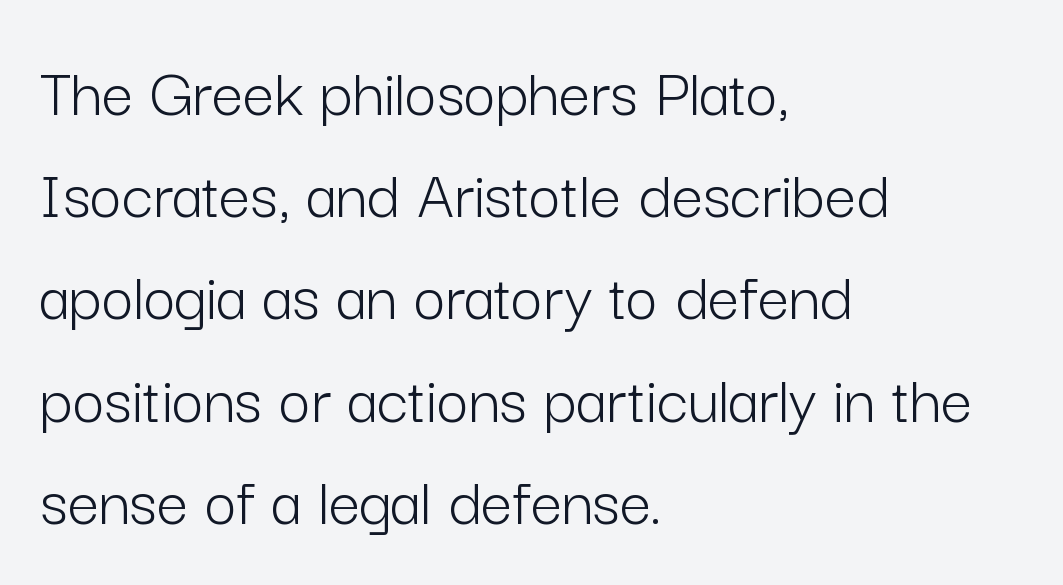
Q: Is the text bold? A: No.
Q: Is the text italic (slanted)? A: No, it is upright.
Q: Is the typeface a serif or a sans-serif typeface? A: Sans-serif.
Q: Is the text underlined? A: No.
Q: How is the paragraph aligned? A: Left-aligned.
Q: Is the spacing between letters normal or unusually wide? A: Normal.
Q: Is the spacing between lines tight, normal or loose? A: Normal.
Q: Width (condensed, normal, or wide)? A: Normal.
Q: Stroke contrast? A: Low.
Q: x-height? A: Medium.
Q: Monospaced? A: No.
